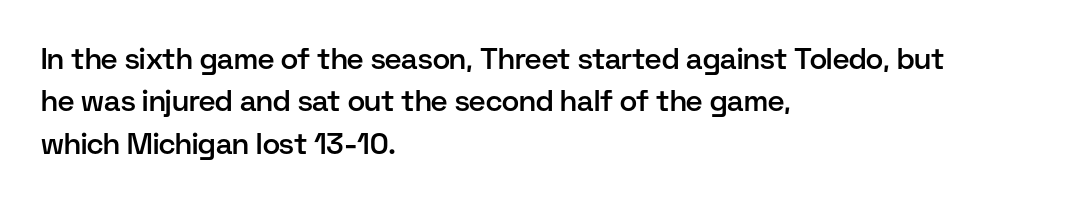
Q: Is the text bold? A: Semi-bold.
Q: Is the text italic (slanted)? A: No, it is upright.
Q: Is the typeface a serif or a sans-serif typeface? A: Sans-serif.
Q: Is the text underlined? A: No.
Q: How is the paragraph aligned? A: Left-aligned.
Q: Is the spacing between letters normal or unusually wide? A: Normal.
Q: Is the spacing between lines tight, normal or loose? A: Normal.
Q: Width (condensed, normal, or wide)? A: Normal.
Q: Stroke contrast? A: Low.
Q: x-height? A: Medium.
Q: Monospaced? A: No.
